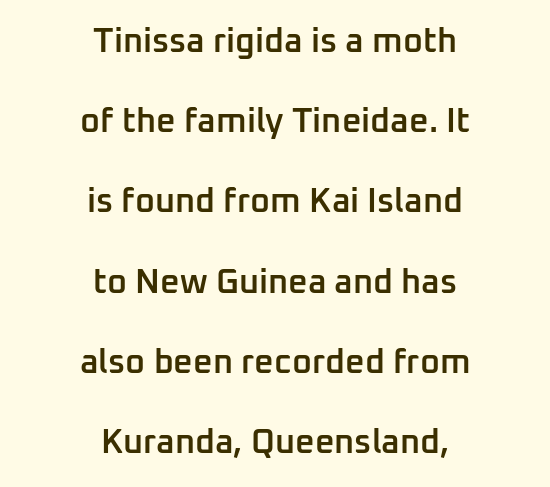
The image shows 34 px semibold sans-serif type, upright; set centered, loose line spacing (2.36x), normal letter spacing, not underlined; low stroke contrast and a medium x-height.
